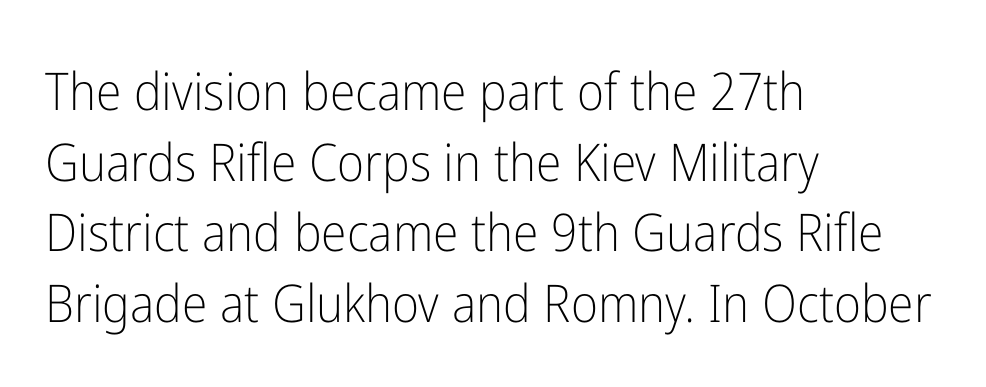
The image shows 52 px light, condensed sans-serif type, upright; set left-aligned, normal line spacing (1.36x), normal letter spacing, not underlined; low stroke contrast and a medium x-height.
